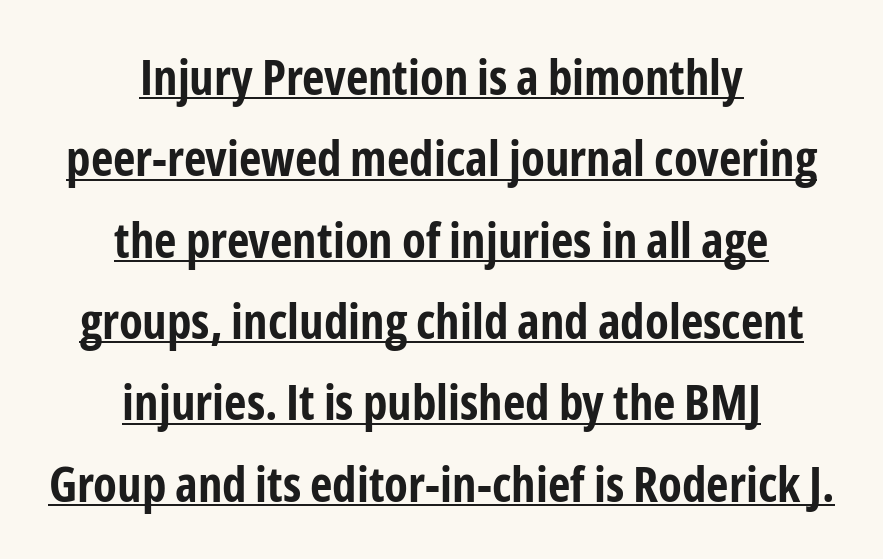
Q: Is the text bold? A: Yes.
Q: Is the text italic (slanted)? A: No, it is upright.
Q: Is the typeface a serif or a sans-serif typeface? A: Sans-serif.
Q: Is the text underlined? A: Yes.
Q: How is the paragraph aligned? A: Centered.
Q: Is the spacing between letters normal or unusually wide? A: Normal.
Q: Is the spacing between lines tight, normal or loose? A: Normal.
Q: Width (condensed, normal, or wide)? A: Condensed.
Q: Stroke contrast? A: Low.
Q: x-height? A: Medium.
Q: Monospaced? A: No.
